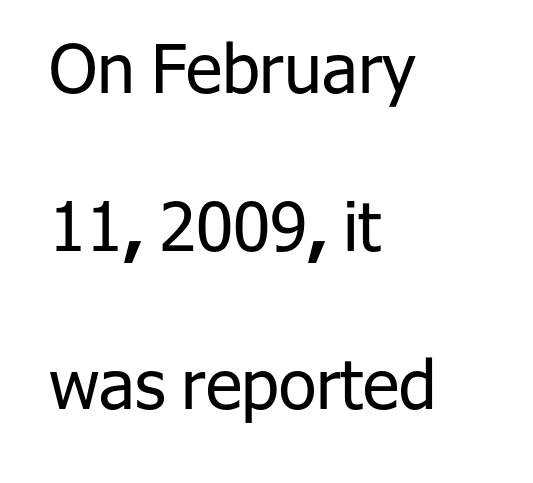
Q: Is the text bold? A: No.
Q: Is the text italic (slanted)? A: No, it is upright.
Q: Is the typeface a serif or a sans-serif typeface? A: Sans-serif.
Q: Is the text underlined? A: No.
Q: How is the paragraph aligned? A: Left-aligned.
Q: Is the spacing between letters normal or unusually wide? A: Normal.
Q: Is the spacing between lines tight, normal or loose? A: Loose.
Q: Width (condensed, normal, or wide)? A: Normal.
Q: Stroke contrast? A: Low.
Q: x-height? A: Medium.
Q: Monospaced? A: No.
